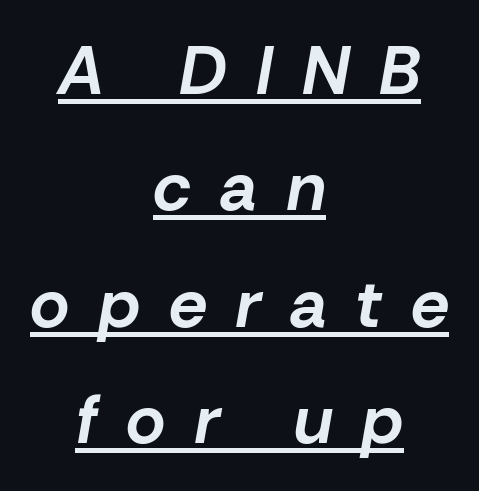
The image shows 68 px bold type, italic (leaning right); set centered, line spacing 1.71x, unusually wide letter spacing (+0.43 em), underlined; low stroke contrast and a medium x-height.
